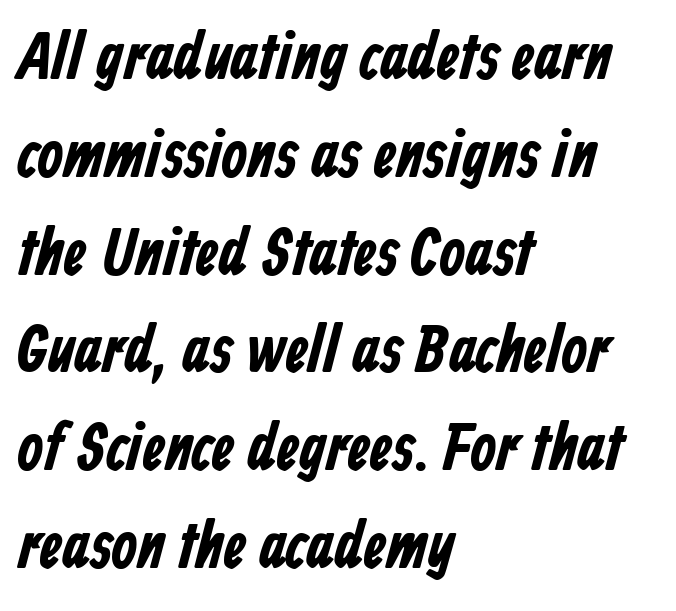
Q: Is the text bold? A: Yes.
Q: Is the typeface a serif or a sans-serif typeface? A: Sans-serif.
Q: Is the text underlined? A: No.
Q: How is the paragraph aligned? A: Left-aligned.
Q: Is the spacing between letters normal or unusually wide? A: Normal.
Q: Is the spacing between lines tight, normal or loose? A: Normal.
Q: Width (condensed, normal, or wide)? A: Condensed.
Q: Stroke contrast? A: Low.
Q: x-height? A: Medium.
Q: Monospaced? A: No.
